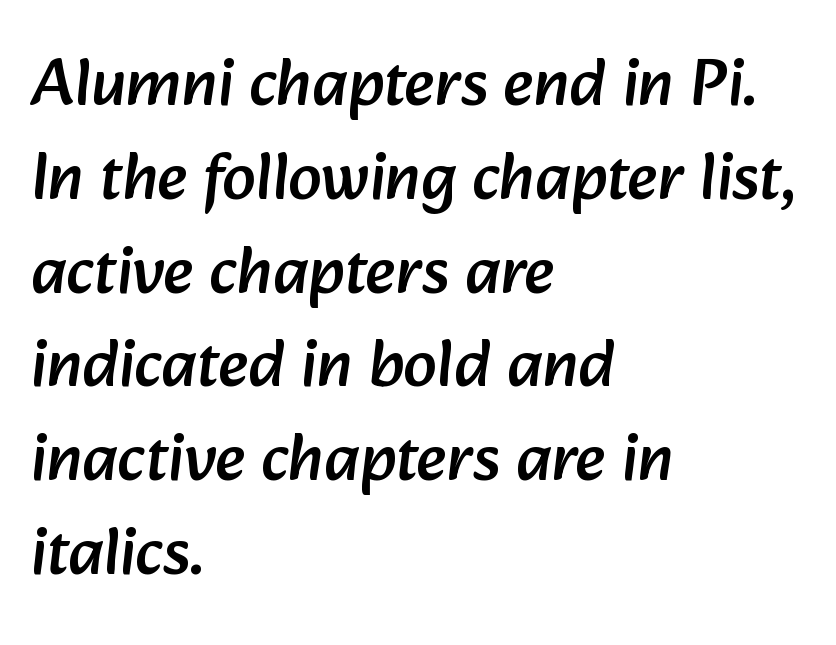
Nothing sits at the stroke ends, so this counts as sans-serif. The area under the type is left untouched. Line starts are locked; line ends wander. Looks like regular typesetting: each glyph gets only the width it needs. The space between consecutive lines is moderate.
